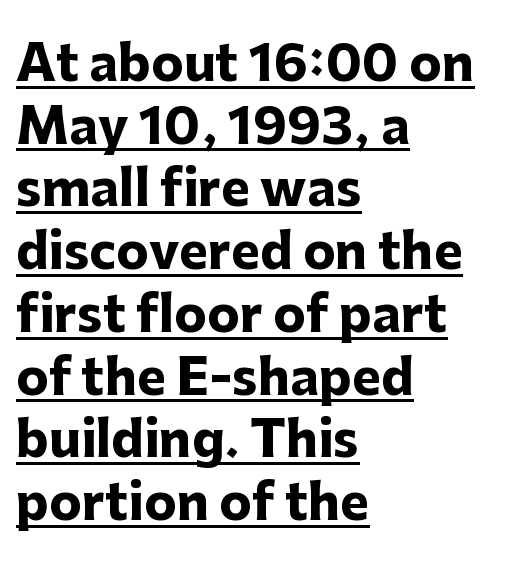
{"serif": "no", "italic": "no", "bold": "yes", "weight": "heavy", "width": "normal", "stroke_contrast": "low", "x_height": "medium", "monospaced": "no", "underline": "yes", "align": "left", "line_spacing": "normal", "line_spacing_ratio": 1.28, "letter_spacing": "normal", "letter_spacing_em": 0.0, "glyph_px": 49}
